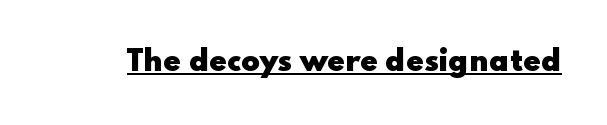
Nope, not italic — everything's standing straight. Check where the strokes stop: nothing finishes them off — pure sans. The letters advance in unequal steps, a hallmark of proportional type. Inter-character spacing is left at the font's built-in metrics. Typesetter's note: full bold, strokes at maximum text heaviness. A typographer would call this underscored text.
